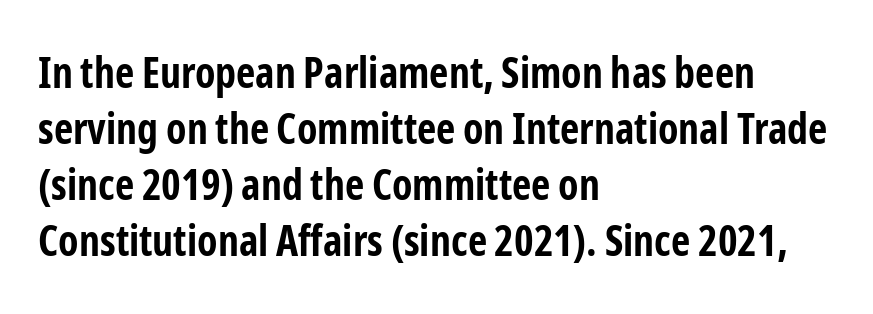
{"serif": "no", "italic": "no", "bold": "yes", "weight": "bold", "width": "condensed", "stroke_contrast": "low", "x_height": "medium", "monospaced": "no", "underline": "no", "align": "left", "line_spacing": "normal", "line_spacing_ratio": 1.33, "letter_spacing": "normal", "letter_spacing_em": 0.0, "glyph_px": 42}
